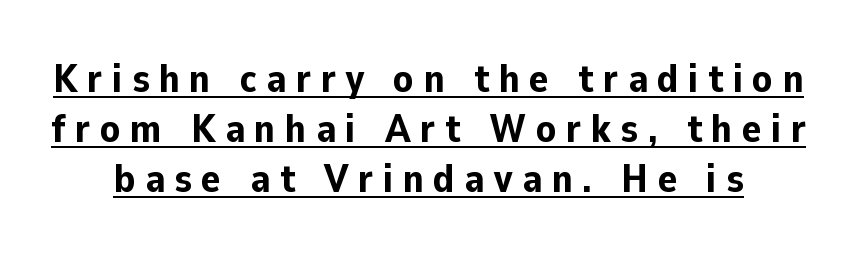
The image shows 40 px bold sans-serif type, upright; set normal line spacing (1.25x), unusually wide letter spacing (+0.24 em), underlined; low stroke contrast and a medium x-height.
